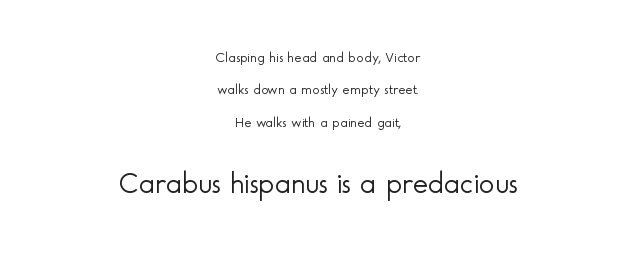
This layout puts the modest block above and the oversized block below. Compared with typical body copy, the letter spacing here is the same. The whitespace from short lines is split evenly between both sides. Unlike italic type, these characters show no tilt at all. Each stroke keeps to a modest, everyday thickness or less.
